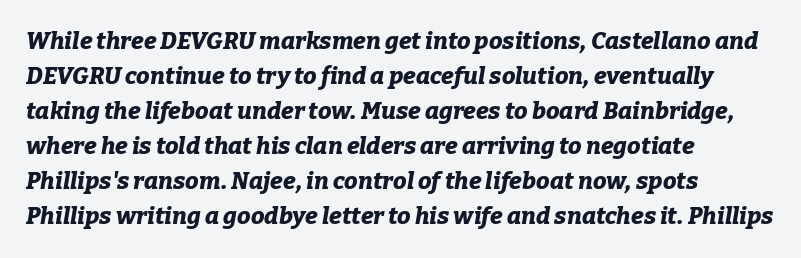
Caption: standard tracking, unaltered. The lettering tilts uniformly, giving the passage an italic look. Underlining? Definitely not there. This rendering uses left alignment, leaving the right contour irregular.
